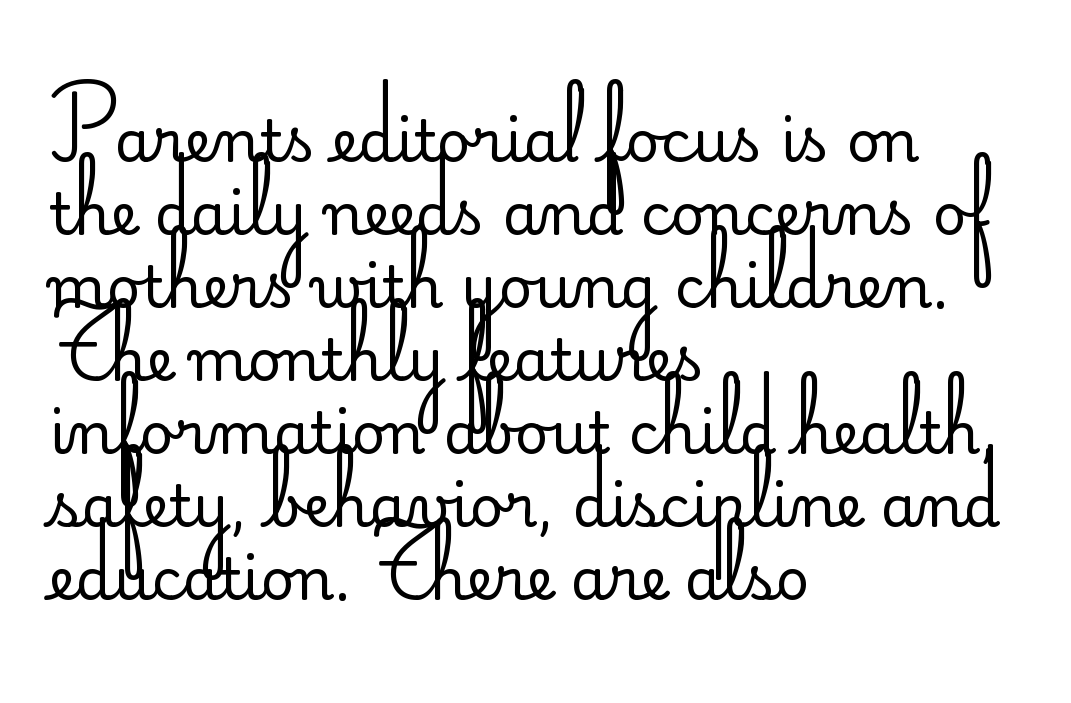
The image shows 58 px regular-weight sans-serif type, upright; set left-aligned, normal line spacing (1.26x), normal letter spacing, not underlined; low stroke contrast and a small x-height.
